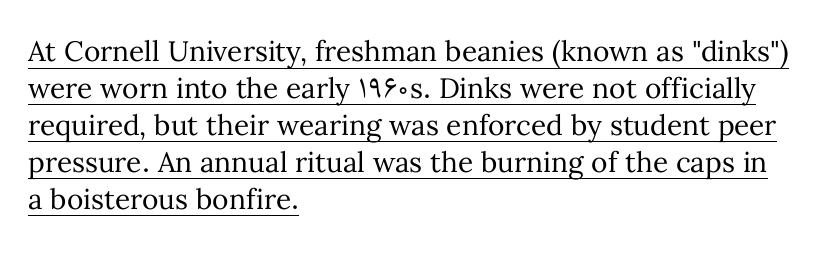
{"italic": "no", "bold": "no", "weight": "regular", "width": "normal", "stroke_contrast": "medium", "x_height": "medium", "monospaced": "no", "underline": "yes", "align": "left", "line_spacing": "normal", "line_spacing_ratio": 1.32, "letter_spacing": "normal", "letter_spacing_em": 0.0, "glyph_px": 28}
